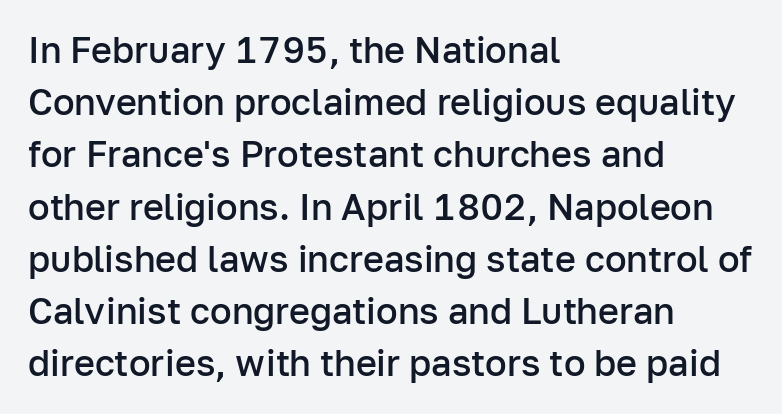
The image shows 36 px semibold sans-serif type, upright; set left-aligned, normal line spacing (1.45x), normal letter spacing, not underlined; low stroke contrast and a medium x-height.
